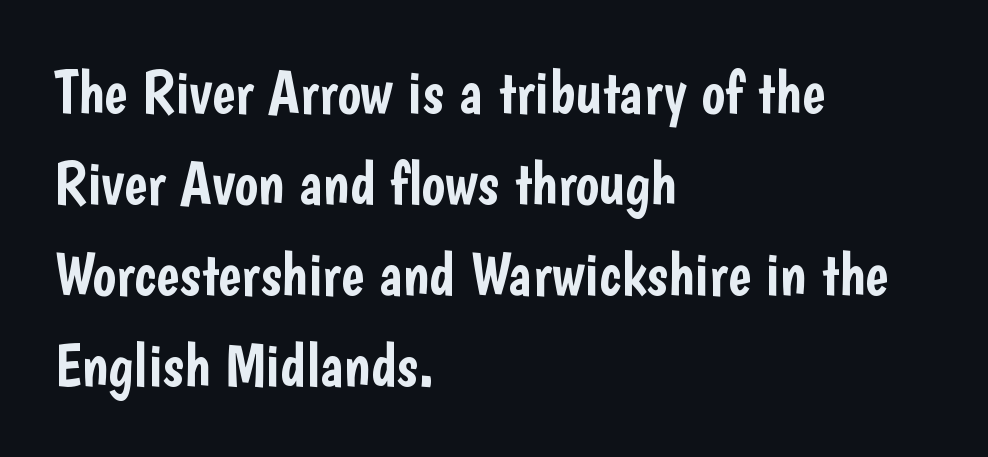
The image shows 62 px condensed sans-serif type, upright; set left-aligned, normal line spacing (1.47x), normal letter spacing, not underlined; low stroke contrast and a medium x-height.
